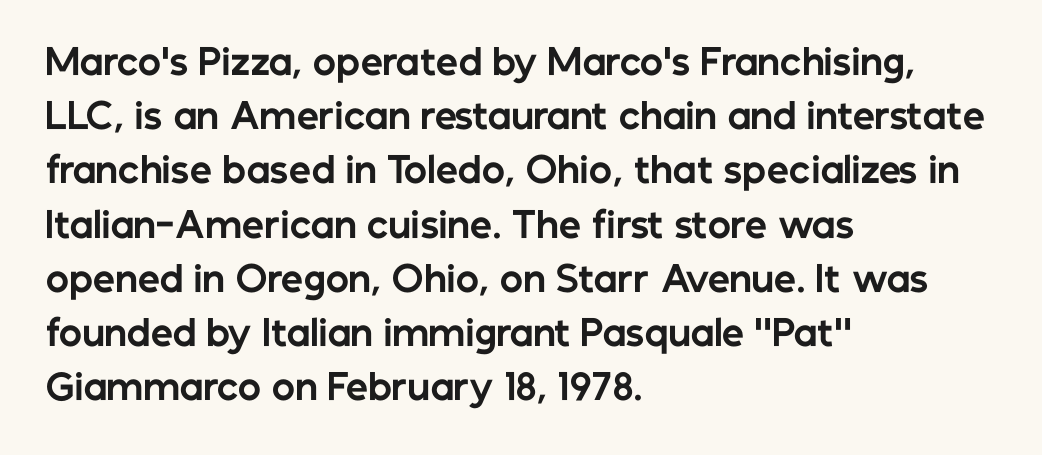
{"serif": "no", "italic": "no", "bold": "yes", "weight": "bold", "width": "normal", "stroke_contrast": "low", "x_height": "medium", "monospaced": "no", "underline": "no", "align": "left", "line_spacing": "normal", "line_spacing_ratio": 1.55, "letter_spacing": "normal", "letter_spacing_em": 0.0, "glyph_px": 35}
